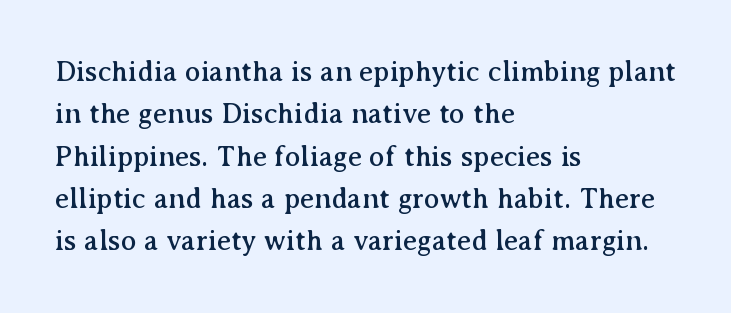
The image shows 29 px serif type, upright; set left-aligned, normal line spacing (1.46x), normal letter spacing, not underlined; medium stroke contrast and a medium x-height.
